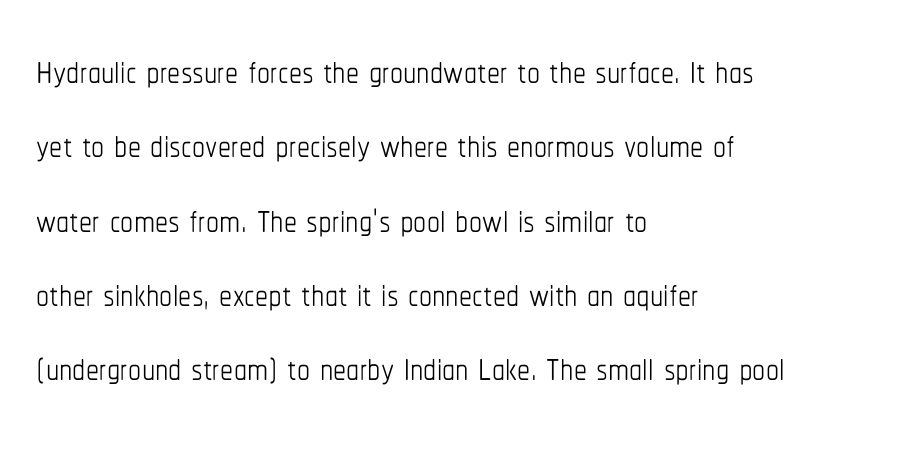
Q: Is the text bold? A: No.
Q: Is the text italic (slanted)? A: No, it is upright.
Q: Is the text underlined? A: No.
Q: How is the paragraph aligned? A: Left-aligned.
Q: Is the spacing between letters normal or unusually wide? A: Normal.
Q: Is the spacing between lines tight, normal or loose? A: Normal.
Q: Width (condensed, normal, or wide)? A: Condensed.
Q: Stroke contrast? A: Low.
Q: x-height? A: Medium.
Q: Monospaced? A: No.
